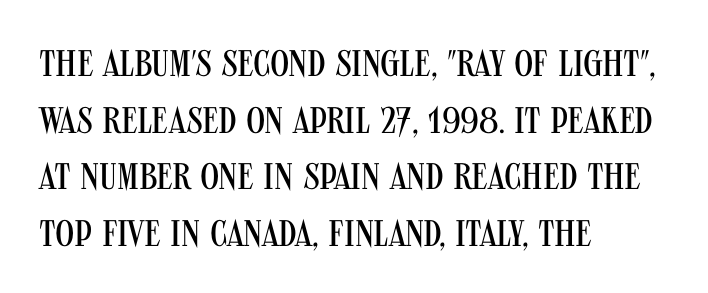
The typeface has the unassuming heft of standard copy or less. The setting favours the left margin, as ordinary paragraphs usually do. When letters stand straight like this, we call the style roman or upright. These lines are rendered in a variable-pitch font.
